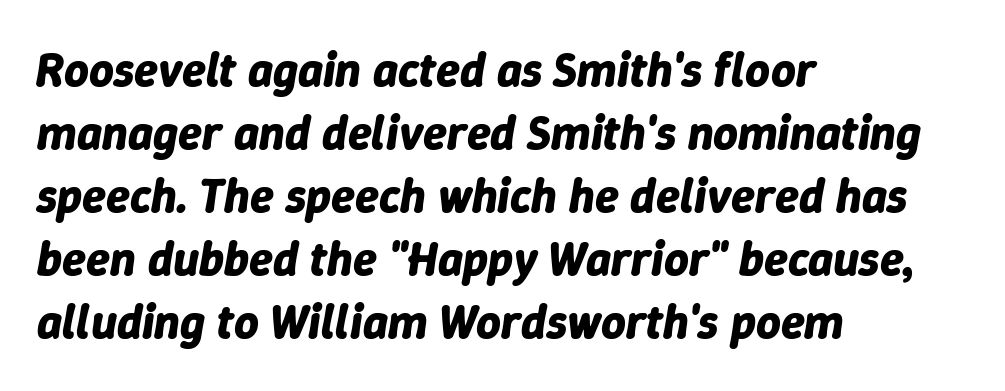
Q: Is the text bold? A: Yes.
Q: Is the text italic (slanted)? A: Yes, it leans right by about 9 degrees.
Q: Is the text underlined? A: No.
Q: How is the paragraph aligned? A: Left-aligned.
Q: Is the spacing between letters normal or unusually wide? A: Normal.
Q: Is the spacing between lines tight, normal or loose? A: Normal.
Q: Width (condensed, normal, or wide)? A: Normal.
Q: Stroke contrast? A: Low.
Q: x-height? A: Medium.
Q: Monospaced? A: No.
